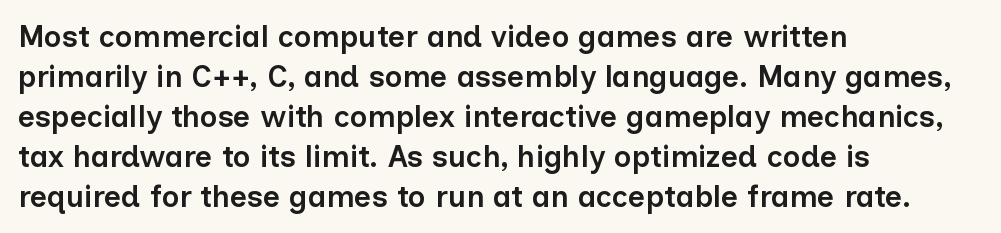
{"serif": "no", "italic": "no", "bold": "semi", "weight": "semibold", "width": "normal", "stroke_contrast": "low", "x_height": "medium", "monospaced": "no", "underline": "no", "align": "left", "line_spacing": "normal", "line_spacing_ratio": 1.33, "letter_spacing": "normal", "letter_spacing_em": 0.0, "glyph_px": 30}
